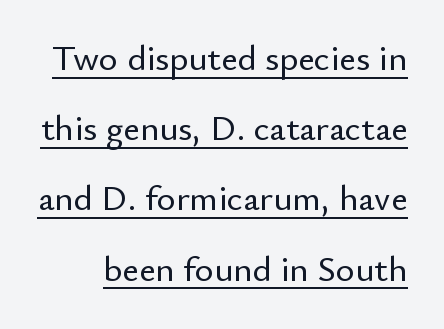
The image shows 36 px sans-serif type, upright; set loose line spacing (1.95x), normal letter spacing, underlined; low stroke contrast and a small x-height.
